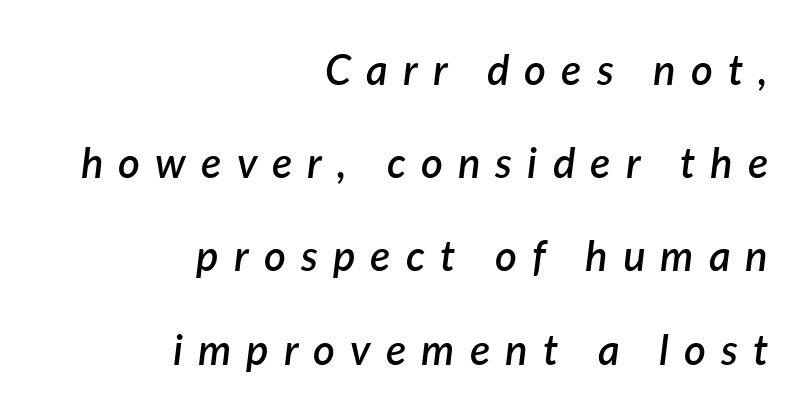
The image shows 42 px semibold type, italic (leaning right); set right-aligned, loose line spacing (2.22x), unusually wide letter spacing (+0.36 em), not underlined; low stroke contrast and a medium x-height.
